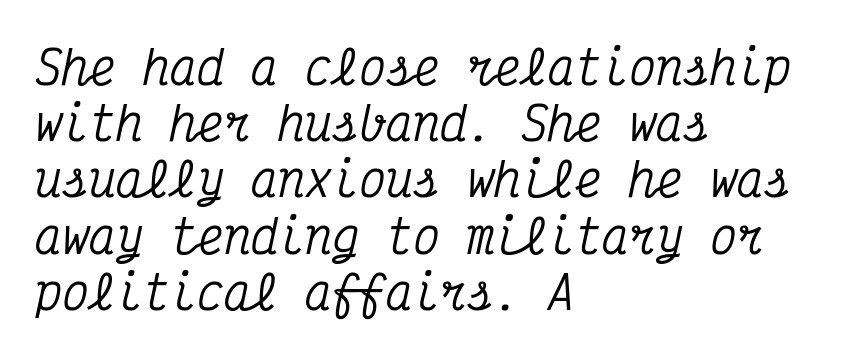
You could count columns in this text — the font is strictly monospaced. Look at the tracking — it's just the regular setting, nothing added. Tall strokes in this sample are angled rather than plumb. The font family rendered here belongs to the serif group. The space beneath each line is pristine and unruled. Caption: multi-line text, flush left, ragged right.
